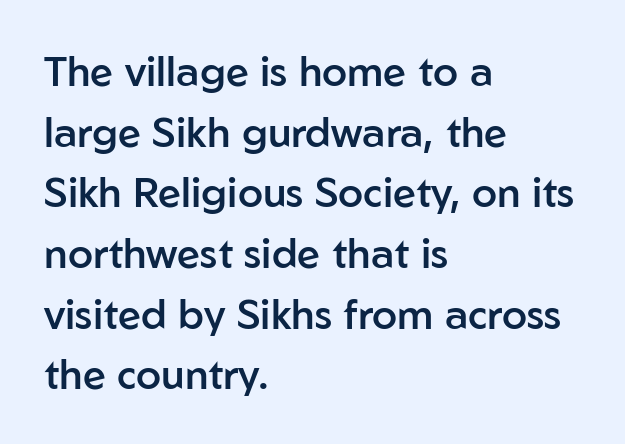
You could call the tracking neutral — neither tight nor loose. Semibold letterforms, between regular and bold. Unmarked baselines from the first word to the last. In terms of letterform style, serifs are entirely absent.
